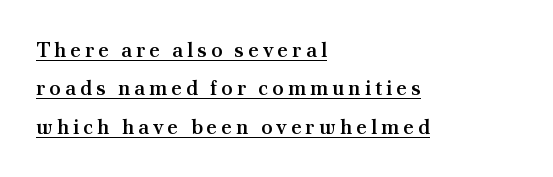
The specimen includes a rule beneath the text block's lines. Characters remain perfectly vertical along every line. The text block is weighted toward the left margin, trailing off unevenly rightward. Heft: intermediate — a semibold.
